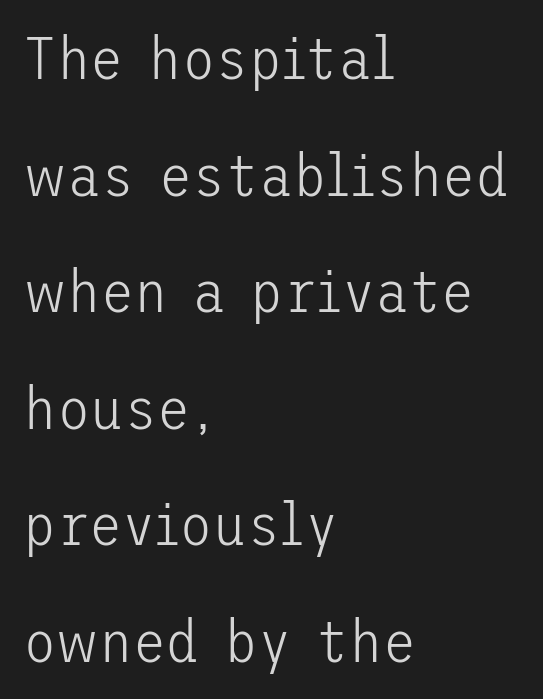
Q: Is the text bold? A: No.
Q: Is the text italic (slanted)? A: No, it is upright.
Q: Is the typeface a serif or a sans-serif typeface? A: Sans-serif.
Q: Is the text underlined? A: No.
Q: How is the paragraph aligned? A: Left-aligned.
Q: Is the spacing between letters normal or unusually wide? A: Normal.
Q: Is the spacing between lines tight, normal or loose? A: Loose.
Q: Width (condensed, normal, or wide)? A: Normal.
Q: Stroke contrast? A: Low.
Q: x-height? A: Medium.
